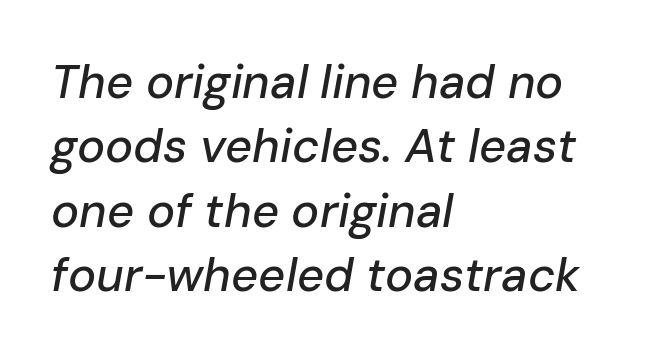
The image shows 47 px text type, italic (leaning right); set left-aligned, normal line spacing (1.37x), normal letter spacing, not underlined; low stroke contrast and a medium x-height.
